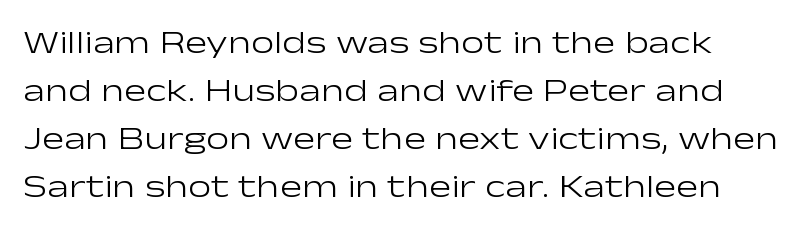
Q: Is the text bold? A: No.
Q: Is the text italic (slanted)? A: No, it is upright.
Q: Is the typeface a serif or a sans-serif typeface? A: Sans-serif.
Q: Is the text underlined? A: No.
Q: Is the spacing between letters normal or unusually wide? A: Normal.
Q: Is the spacing between lines tight, normal or loose? A: Normal.
Q: Width (condensed, normal, or wide)? A: Wide.
Q: Stroke contrast? A: Low.
Q: x-height? A: Medium.
Q: Monospaced? A: No.
